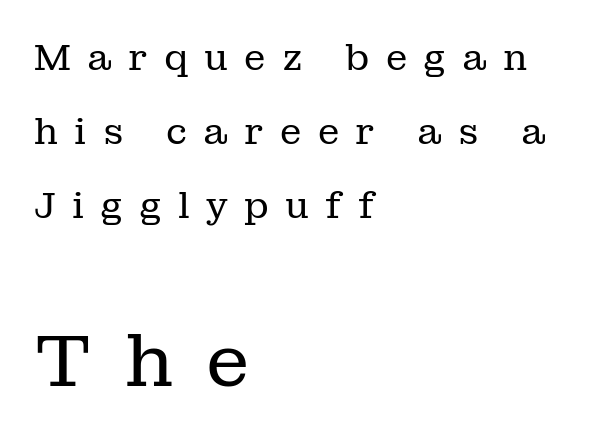
{"serif": "yes", "italic": "no", "bold": "no", "weight": "regular", "width": "normal", "stroke_contrast": "low", "x_height": "medium", "monospaced": "no", "underline": "no", "align": "left", "line_spacing": "loose", "line_spacing_ratio": 2.05, "letter_spacing": "wide", "letter_spacing_em": 0.45, "larger_block": "second", "size_ratio": 2.03, "glyph_px": 73}
